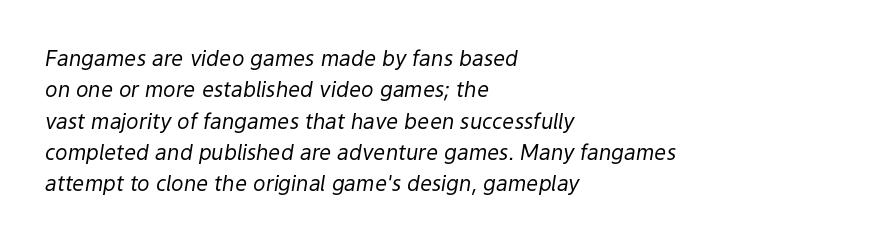
The line-height multiplier appears to be the usual default. In terms of posture, this sample is oblique. The rendering keeps characters at their native spacing. The compositor pushed each line to the left boundary. Stems here are at most as thick as an everyday book face.
